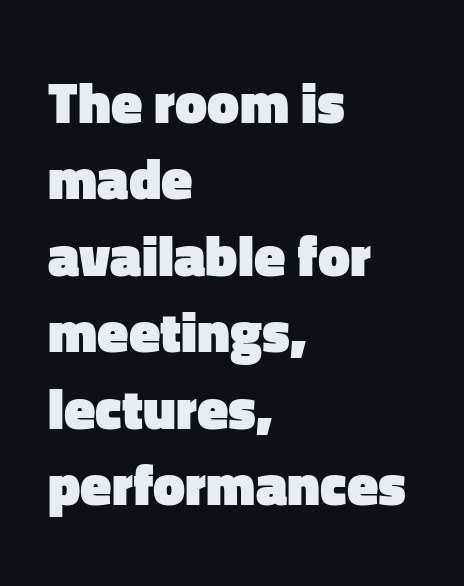
{"serif": "no", "italic": "no", "bold": "yes", "weight": "heavy", "width": "normal", "stroke_contrast": "low", "x_height": "medium", "monospaced": "no", "underline": "no", "align": "left", "line_spacing": "normal", "line_spacing_ratio": 1.34, "letter_spacing": "normal", "letter_spacing_em": 0.0, "glyph_px": 57}
